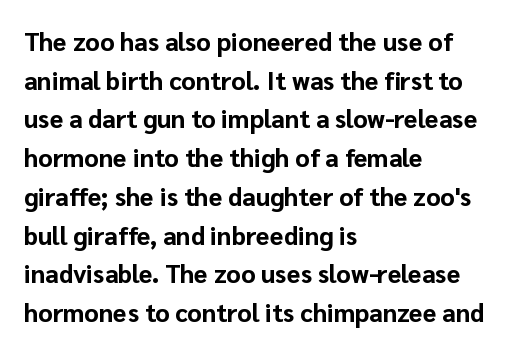
The image shows 25 px bold type, upright; set left-aligned, normal line spacing (1.55x), normal letter spacing, not underlined.
